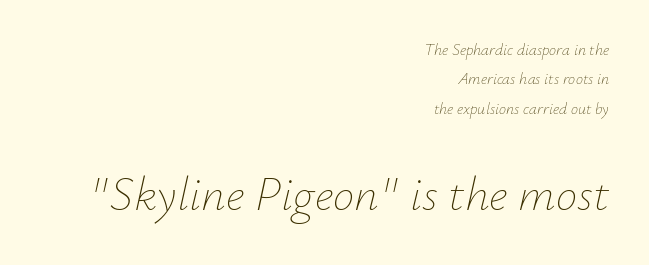
{"italic": "yes", "lean": "right", "slant_degrees": 12, "bold": "no", "weight": "thin", "width": "normal", "stroke_contrast": "low", "x_height": "small", "monospaced": "no", "underline": "no", "align": "right", "line_spacing_ratio": 1.83, "letter_spacing": "normal", "letter_spacing_em": 0.0, "larger_block": "second", "size_ratio": 3.0, "glyph_px": 48}
